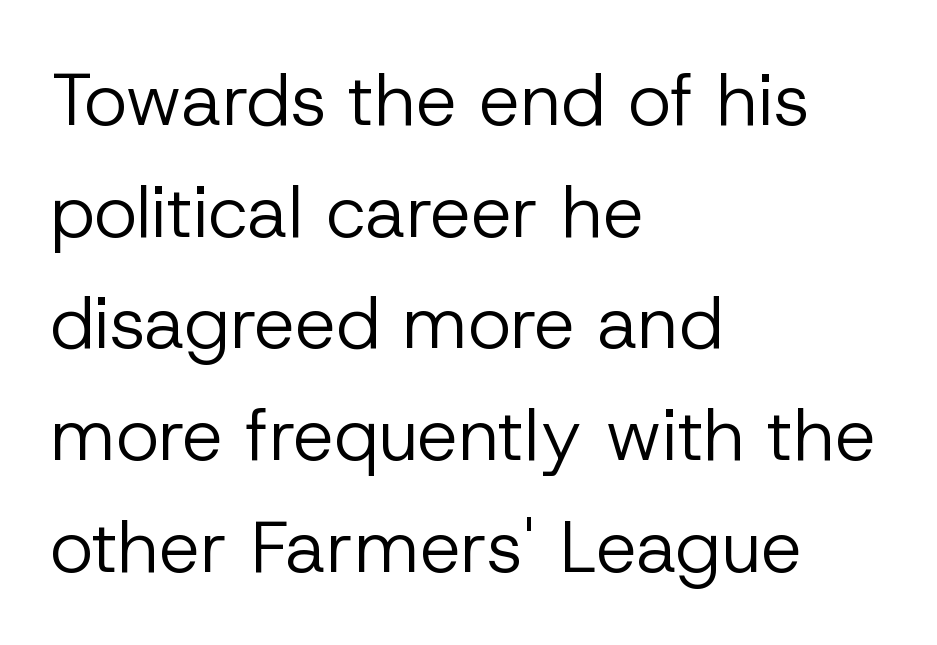
Horizontally, the lines are justified to the leading edge only. The line texture is even and compact thanks to regular tracking. A light-to-regular cut is what we see here. A typesetter would call this leading conventional body-copy spacing.
